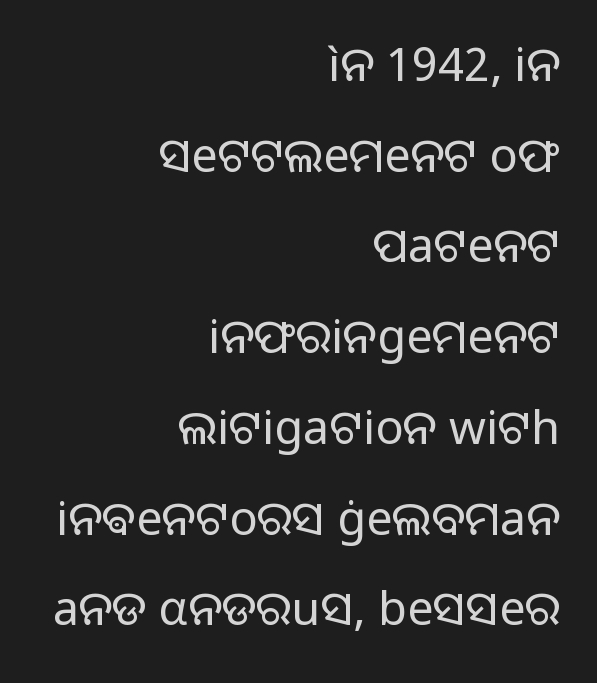
{"serif": "no", "italic": "no", "bold": "no", "weight": "regular", "width": "normal", "stroke_contrast": "low", "x_height": "medium", "monospaced": "no", "underline": "no", "align": "right", "line_spacing": "loose", "line_spacing_ratio": 1.93, "letter_spacing": "normal", "letter_spacing_em": 0.0, "glyph_px": 47}
